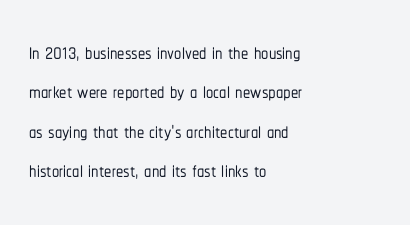
The letters advance in unequal steps, a hallmark of proportional type. The letterforms sit shoulder to shoulder at normal distance. The paragraph has a hard left edge and a soft right edge. Leading: standard. In terms of letterform style, serifs are entirely absent. Beneath every word, the page is bare.
